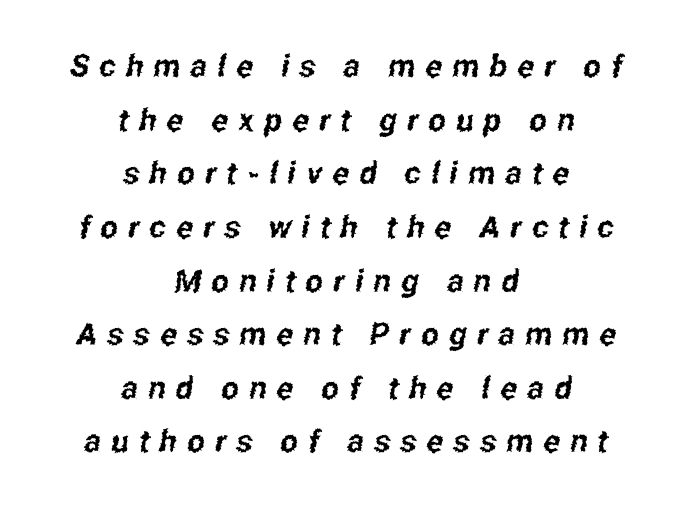
Q: Is the typeface a serif or a sans-serif typeface? A: Sans-serif.
Q: Is the text underlined? A: No.
Q: How is the paragraph aligned? A: Centered.
Q: Is the spacing between letters normal or unusually wide? A: Unusually wide.
Q: Width (condensed, normal, or wide)? A: Condensed.
Q: Stroke contrast? A: Low.
Q: x-height? A: Medium.
Q: Monospaced? A: No.
